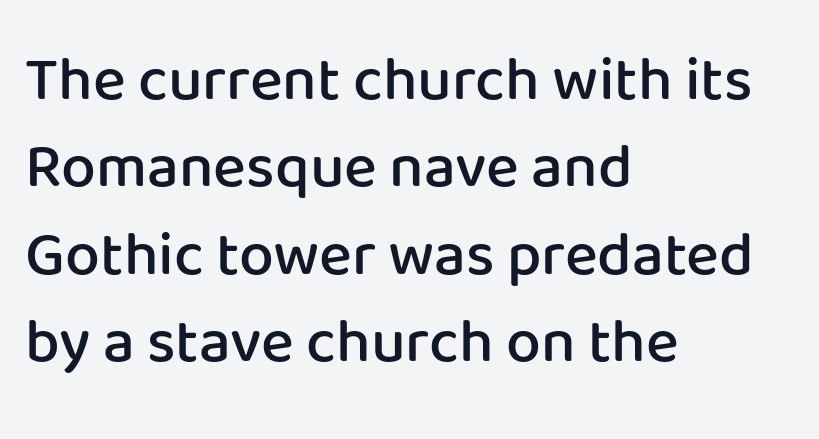
{"serif": "no", "italic": "no", "bold": "semi", "weight": "semibold", "width": "normal", "stroke_contrast": "low", "x_height": "medium", "monospaced": "no", "underline": "no", "align": "left", "line_spacing": "normal", "line_spacing_ratio": 1.41, "letter_spacing": "normal", "letter_spacing_em": 0.0, "glyph_px": 62}
